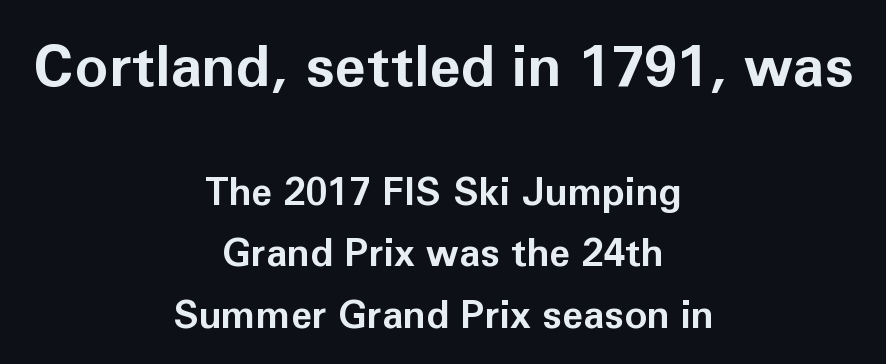
The image shows 57 px bold sans-serif type, upright; set centered, normal line spacing (1.63x), normal letter spacing, not underlined; the first (top) block is 1.5x larger; low stroke contrast and a medium x-height.
